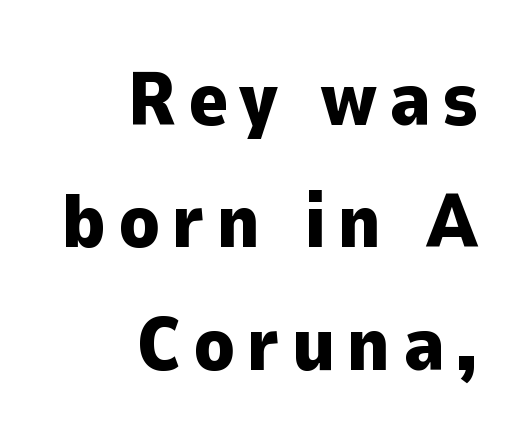
Q: Is the text bold? A: Yes.
Q: Is the text italic (slanted)? A: No, it is upright.
Q: Is the typeface a serif or a sans-serif typeface? A: Sans-serif.
Q: Is the text underlined? A: No.
Q: How is the paragraph aligned? A: Right-aligned.
Q: Is the spacing between lines tight, normal or loose? A: Normal.
Q: Width (condensed, normal, or wide)? A: Normal.
Q: Stroke contrast? A: Low.
Q: x-height? A: Medium.
Q: Monospaced? A: No.
